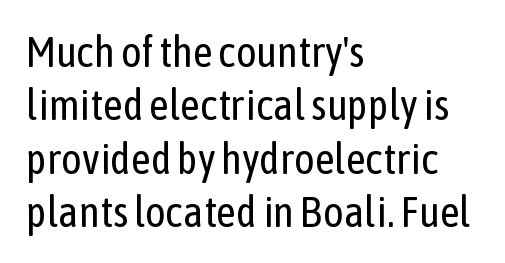
Q: Is the text bold? A: No.
Q: Is the text italic (slanted)? A: No, it is upright.
Q: Is the typeface a serif or a sans-serif typeface? A: Sans-serif.
Q: Is the text underlined? A: No.
Q: How is the paragraph aligned? A: Left-aligned.
Q: Is the spacing between letters normal or unusually wide? A: Normal.
Q: Width (condensed, normal, or wide)? A: Condensed.
Q: Stroke contrast? A: Low.
Q: x-height? A: Medium.
Q: Monospaced? A: No.
